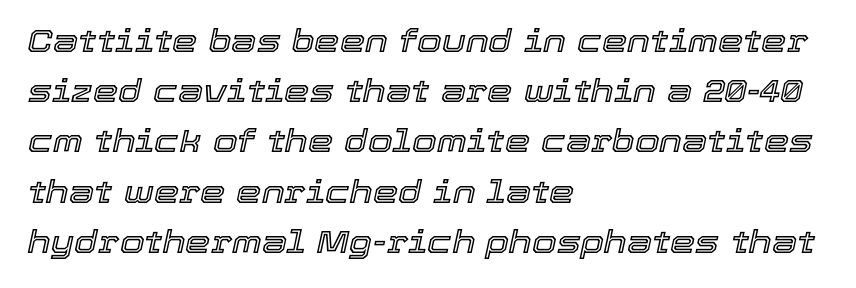
{"italic": "yes", "lean": "right", "slant_degrees": 12, "width": "normal", "x_height": "medium", "monospaced": "no", "underline": "no", "align": "left", "line_spacing": "normal", "line_spacing_ratio": 1.57, "letter_spacing": "normal", "letter_spacing_em": 0.0, "glyph_px": 32}
